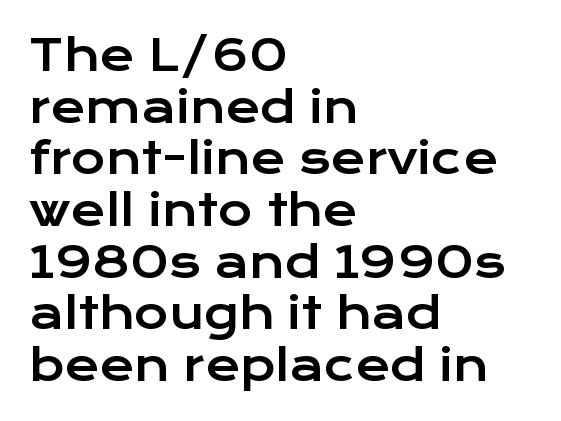
Short and long lines alike share a common starting point at left. In terms of letterform style, serifs are entirely absent. Words appear dense and cohesive because spacing is normal. Descenders hang freely into open space. Is this a fixed-width face? No — the glyphs have proportional, varying widths.
